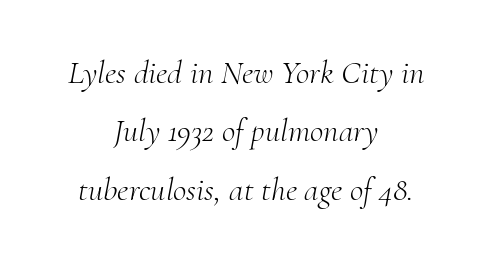
The image shows 33 px light serif type, italic (leaning right); set centered, line spacing 1.77x, normal letter spacing, not underlined; medium stroke contrast and a small x-height.
